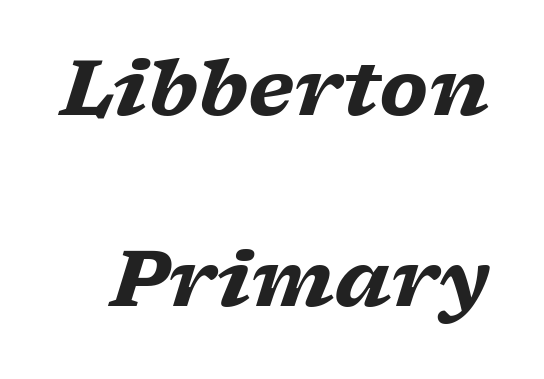
{"serif": "yes", "italic": "yes", "lean": "right", "slant_degrees": 17, "bold": "yes", "weight": "heavy", "width": "wide", "stroke_contrast": "low", "x_height": "medium", "monospaced": "no", "underline": "no", "line_spacing": "loose", "line_spacing_ratio": 2.48, "letter_spacing": "normal", "letter_spacing_em": 0.0, "glyph_px": 77}
